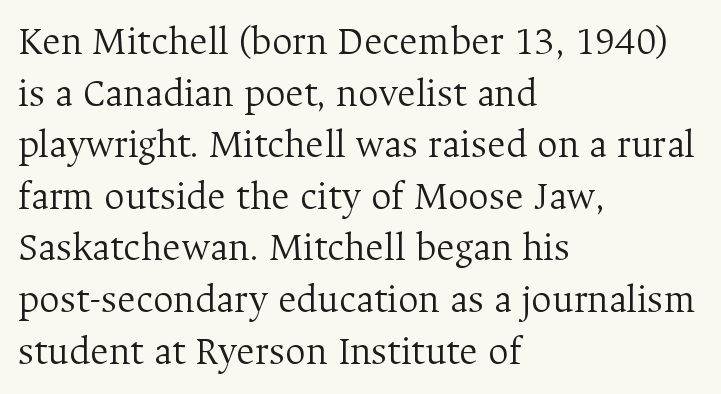
Q: Is the text bold? A: No.
Q: Is the text italic (slanted)? A: No, it is upright.
Q: Is the typeface a serif or a sans-serif typeface? A: Serif.
Q: Is the text underlined? A: No.
Q: How is the paragraph aligned? A: Left-aligned.
Q: Is the spacing between letters normal or unusually wide? A: Normal.
Q: Is the spacing between lines tight, normal or loose? A: Normal.
Q: Width (condensed, normal, or wide)? A: Normal.
Q: Stroke contrast? A: Medium.
Q: x-height? A: Medium.
Q: Monospaced? A: No.
